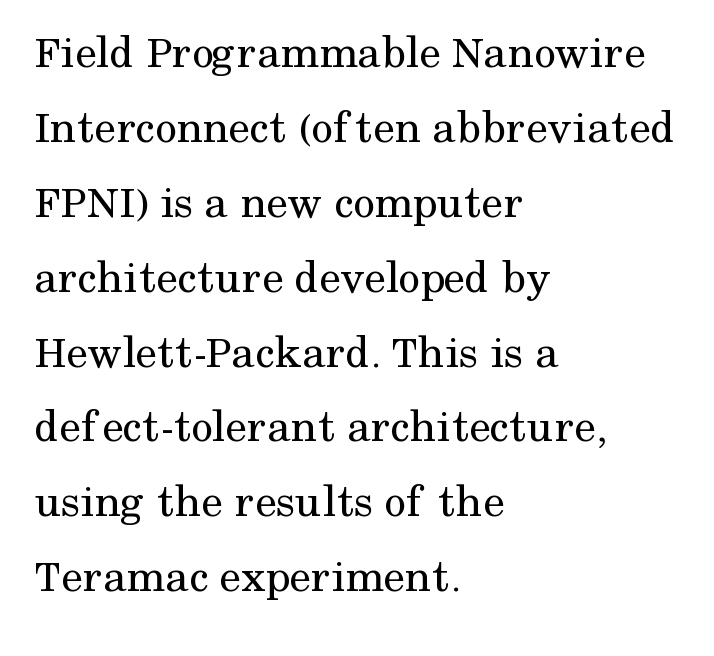
The glyphs in this specimen are seriffed. Stroke mass is kept to a normal reading level or below. Note the varied advance widths — an 'i' is clearly narrower than an 'm'. All the whitespace from short lines collects on the right.
